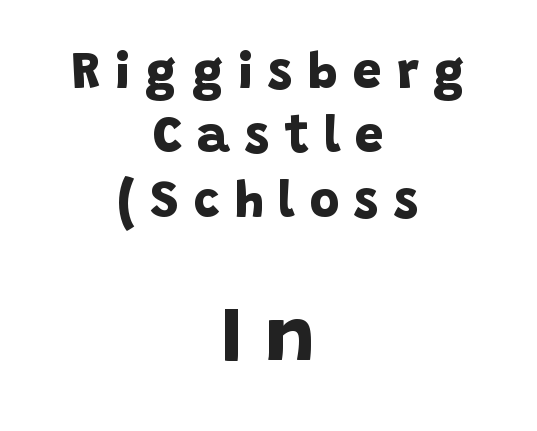
Q: Is the text bold? A: Yes.
Q: Is the typeface a serif or a sans-serif typeface? A: Sans-serif.
Q: Is the text underlined? A: No.
Q: How is the paragraph aligned? A: Centered.
Q: Is the spacing between letters normal or unusually wide? A: Unusually wide.
Q: Is the spacing between lines tight, normal or loose? A: Normal.
Q: Which block of text is set in a larger size, the first (top) or the second (bottom)? A: The second (bottom) one.
Q: Width (condensed, normal, or wide)? A: Normal.
Q: Stroke contrast? A: Low.
Q: x-height? A: Large.
Q: Monospaced? A: No.
